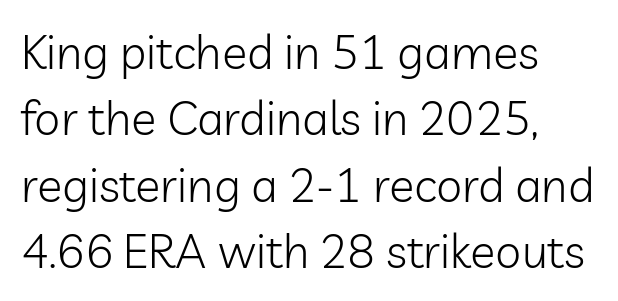
Q: Is the text bold? A: No.
Q: Is the text italic (slanted)? A: No, it is upright.
Q: Is the typeface a serif or a sans-serif typeface? A: Sans-serif.
Q: Is the text underlined? A: No.
Q: How is the paragraph aligned? A: Left-aligned.
Q: Is the spacing between letters normal or unusually wide? A: Normal.
Q: Is the spacing between lines tight, normal or loose? A: Normal.
Q: Width (condensed, normal, or wide)? A: Normal.
Q: Stroke contrast? A: Low.
Q: x-height? A: Medium.
Q: Monospaced? A: No.
